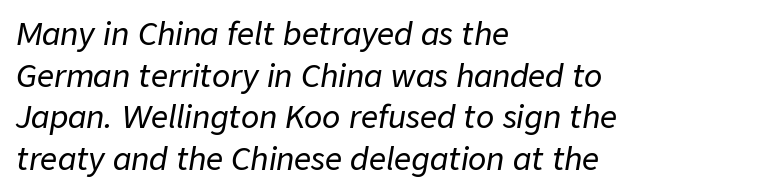
{"italic": "yes", "lean": "right", "slant_degrees": 9, "width": "normal", "stroke_contrast": "low", "x_height": "medium", "monospaced": "no", "underline": "no", "align": "left", "line_spacing": "normal", "line_spacing_ratio": 1.39, "letter_spacing": "normal", "letter_spacing_em": 0.0, "glyph_px": 30}
